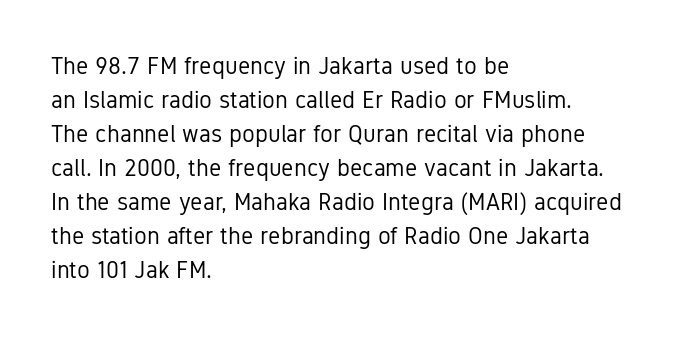
Q: Is the text bold? A: No.
Q: Is the text italic (slanted)? A: No, it is upright.
Q: Is the text underlined? A: No.
Q: How is the paragraph aligned? A: Left-aligned.
Q: Is the spacing between letters normal or unusually wide? A: Normal.
Q: Is the spacing between lines tight, normal or loose? A: Normal.
